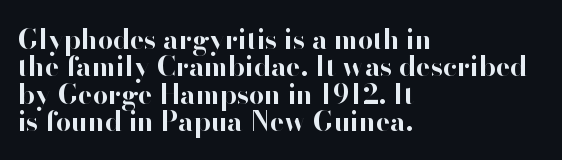
Every letter is thick-stroked: bold, no question. Ascenders rise straight up at ninety degrees. Standard letterfit; no display-style spreading of the glyphs. Quick note: underline off.
